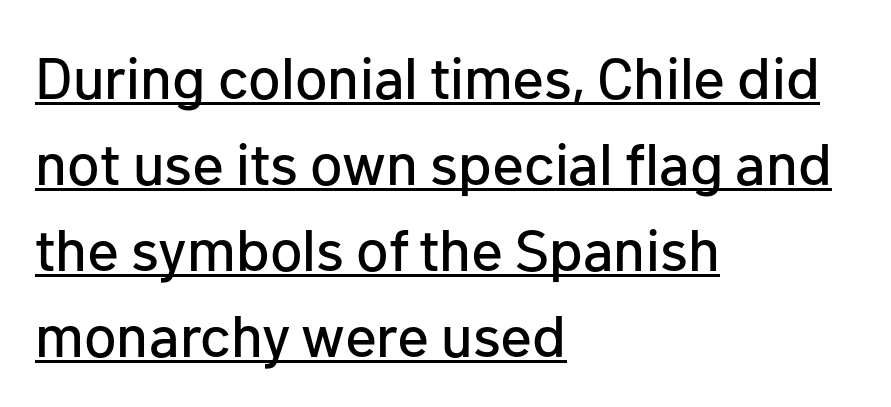
{"serif": "no", "italic": "no", "width": "normal", "stroke_contrast": "low", "x_height": "medium", "monospaced": "no", "underline": "yes", "align": "left", "line_spacing": "normal", "line_spacing_ratio": 1.46, "letter_spacing": "normal", "letter_spacing_em": 0.0, "glyph_px": 59}
